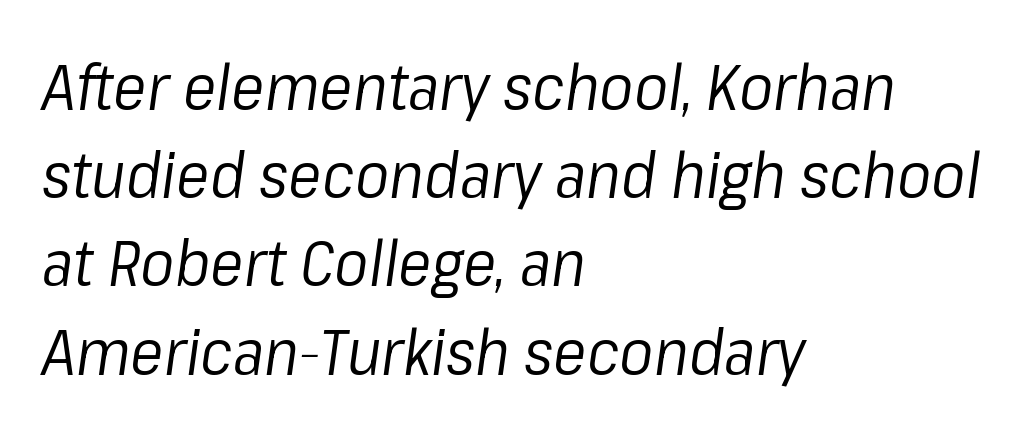
Q: Is the text bold? A: No.
Q: Is the text italic (slanted)? A: Yes, it leans right by about 8 degrees.
Q: Is the text underlined? A: No.
Q: How is the paragraph aligned? A: Left-aligned.
Q: Is the spacing between letters normal or unusually wide? A: Normal.
Q: Is the spacing between lines tight, normal or loose? A: Normal.
Q: Width (condensed, normal, or wide)? A: Normal.
Q: Stroke contrast? A: Low.
Q: x-height? A: Medium.
Q: Monospaced? A: No.
